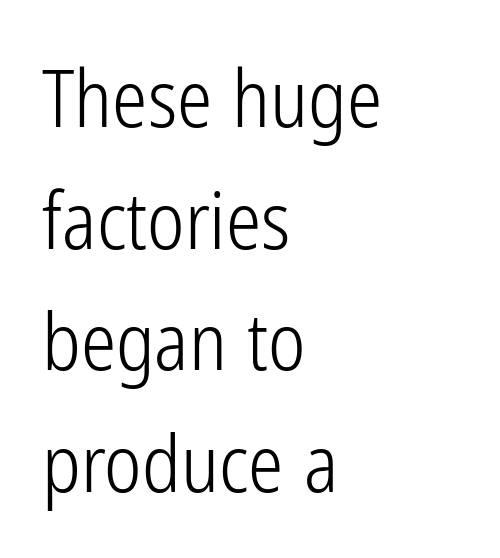
The font sits on the lighter half of the weight spectrum, regular included. Normally led — the rows are evenly, conventionally spaced. Leftover space on each line is placed entirely after the last word. Beneath every word, the page is bare. Each word holds together tightly as a unit, with standard inter-letter gaps.
